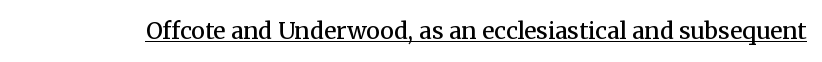
Q: Is the text bold? A: Semi-bold.
Q: Is the text italic (slanted)? A: No, it is upright.
Q: Is the text underlined? A: Yes.
Q: Is the spacing between letters normal or unusually wide? A: Normal.
